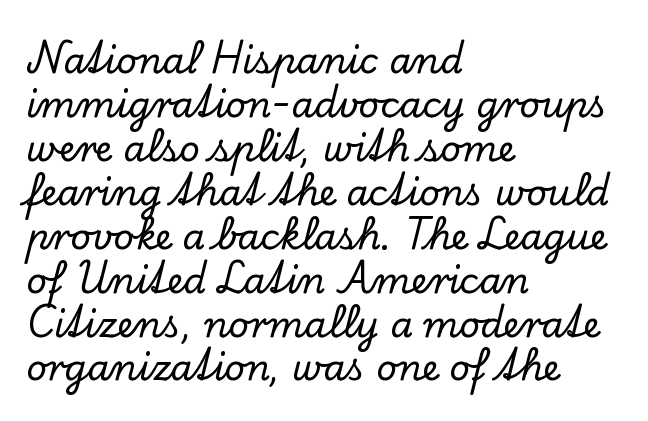
Q: Is the text italic (slanted)? A: Yes.
Q: Is the typeface a serif or a sans-serif typeface? A: Serif.
Q: Is the text underlined? A: No.
Q: How is the paragraph aligned? A: Left-aligned.
Q: Is the spacing between letters normal or unusually wide? A: Normal.
Q: Width (condensed, normal, or wide)? A: Normal.
Q: Stroke contrast? A: Low.
Q: x-height? A: Small.
Q: Monospaced? A: No.
